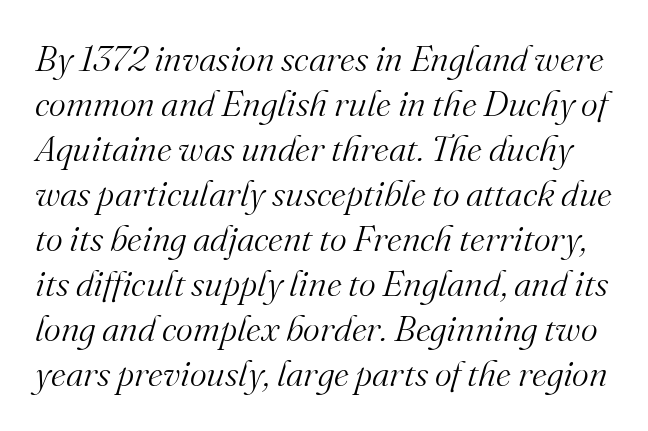
The image shows 36 px light serif type, italic (leaning right); set normal line spacing (1.25x), normal letter spacing, not underlined; medium stroke contrast and a small x-height.
